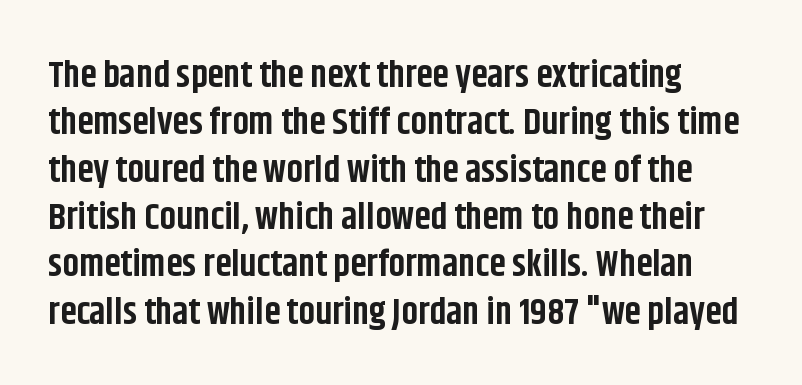
The image shows 37 px bold, condensed sans-serif type, upright; set left-aligned, normal line spacing (1.28x), normal letter spacing, not underlined; low stroke contrast and a large x-height.
